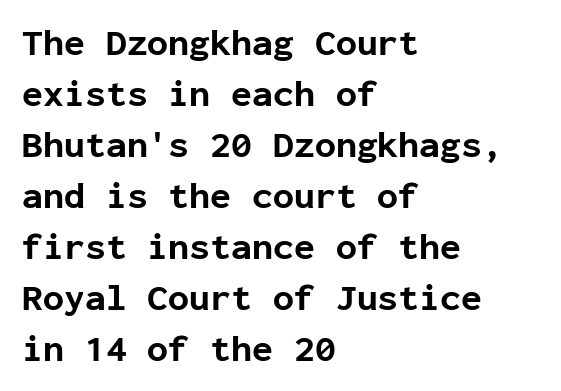
Visually the block forms a straight wall on the left and a jagged coastline on the right. Students, note that the glyphs here touch the page at normal intervals. Rows of type keep a routine distance in the vertical direction. The lettering stays uniformly vertical, giving the passage a roman look. These lines are composed in type without serifs.
